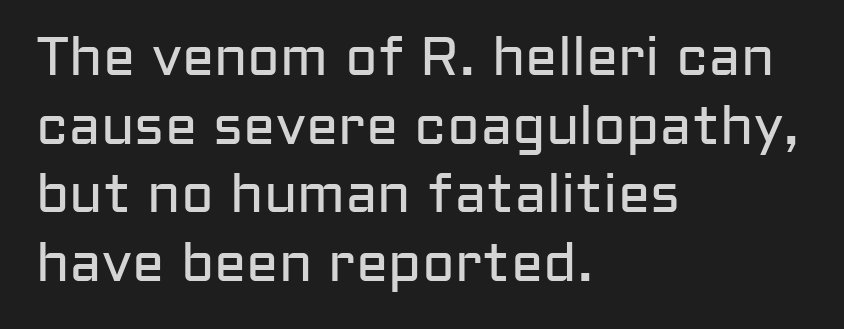
The image shows 54 px regular-weight sans-serif type, upright; set left-aligned, normal line spacing (1.27x), normal letter spacing, not underlined; low stroke contrast and a medium x-height.
